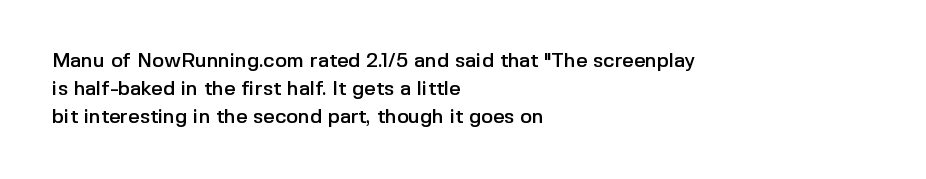
{"italic": "no", "underline": "no", "align": "left", "line_spacing": "normal", "line_spacing_ratio": 1.39, "letter_spacing": "normal", "letter_spacing_em": 0.0, "glyph_px": 20}
